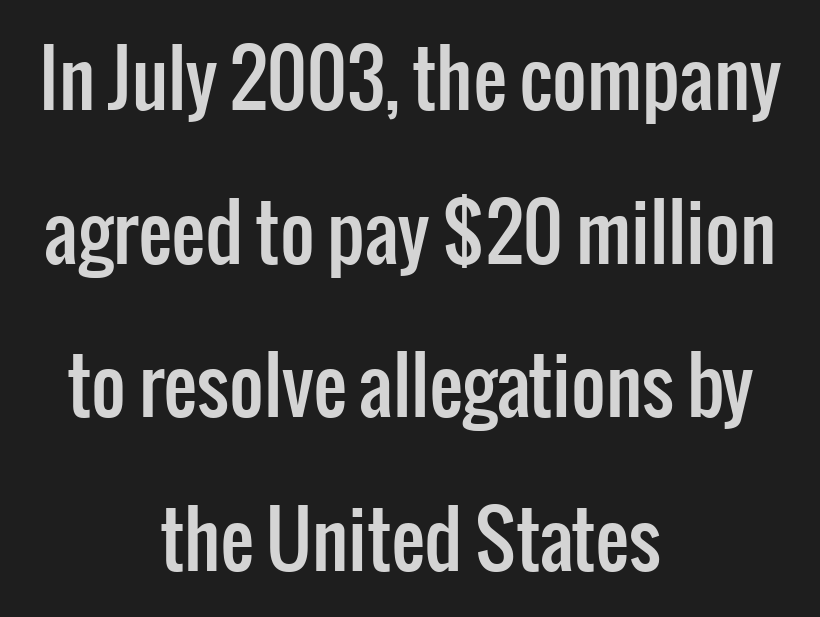
Every character sits straight up, as roman type does. You could call the tracking neutral — neither tight nor loose. Character widths vary here, with narrow letters taking less room than wide ones. Nope, no serifs anywhere on these letters.
